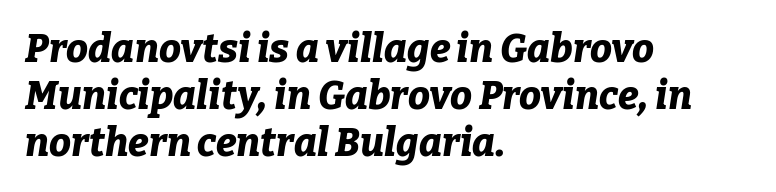
The image shows 39 px bold type, italic (leaning right); set left-aligned, line spacing 1.2x, normal letter spacing, not underlined; low stroke contrast and a medium x-height.
